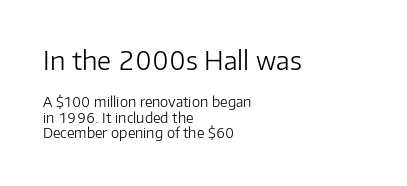
Q: Is the text bold? A: No.
Q: Is the text italic (slanted)? A: No, it is upright.
Q: Is the text underlined? A: No.
Q: How is the paragraph aligned? A: Left-aligned.
Q: Is the spacing between letters normal or unusually wide? A: Normal.
Q: Is the spacing between lines tight, normal or loose? A: Tight.
Q: Which block of text is set in a larger size, the first (top) or the second (bottom)? A: The first (top) one.
